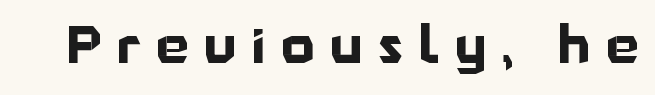
The image shows 52 px bold sans-serif type, upright; set unusually wide letter spacing (+0.3 em), not underlined; low stroke contrast and a medium x-height.
